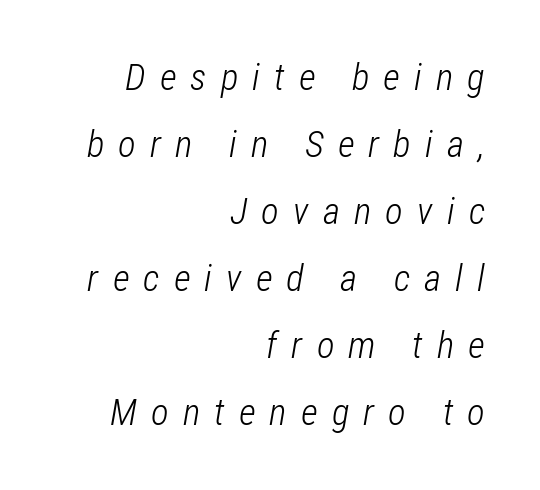
{"italic": "yes", "lean": "right", "slant_degrees": 12, "bold": "no", "weight": "light", "width": "condensed", "stroke_contrast": "low", "x_height": "medium", "monospaced": "no", "underline": "no", "align": "right", "line_spacing_ratio": 1.81, "letter_spacing": "wide", "letter_spacing_em": 0.38, "glyph_px": 37}
